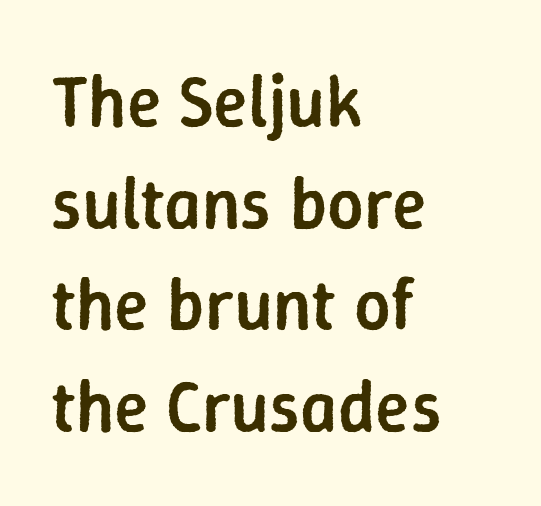
The image shows 72 px semibold sans-serif type, upright; set left-aligned, normal line spacing (1.41x), normal letter spacing, not underlined; low stroke contrast and a medium x-height.
